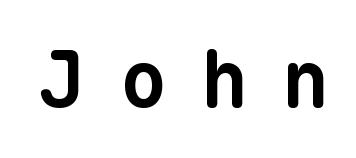
Q: Is the text bold? A: Yes.
Q: Is the typeface a serif or a sans-serif typeface? A: Sans-serif.
Q: Is the text underlined? A: No.
Q: Is the spacing between letters normal or unusually wide? A: Unusually wide.
Q: Width (condensed, normal, or wide)? A: Normal.
Q: Stroke contrast? A: Low.
Q: x-height? A: Medium.
Q: Monospaced? A: Yes.
